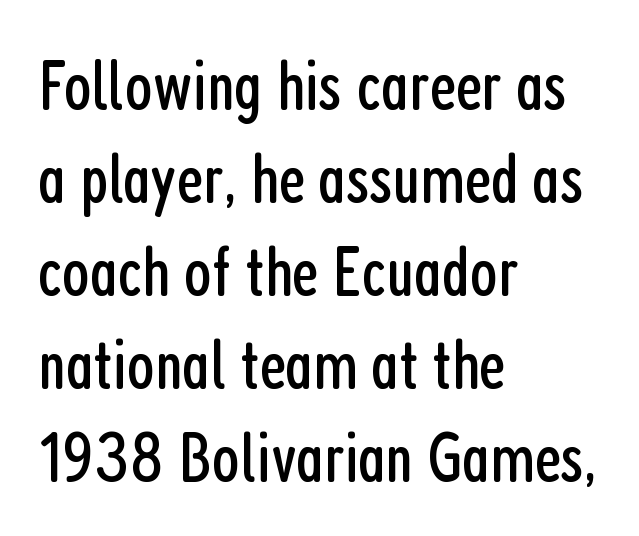
Compared with a typical body face, this is equally light or lighter still. In terms of posture, this sample is upright. Lines of text with bare space underneath. A typesetter would call this proportional, since set widths differ per character.
